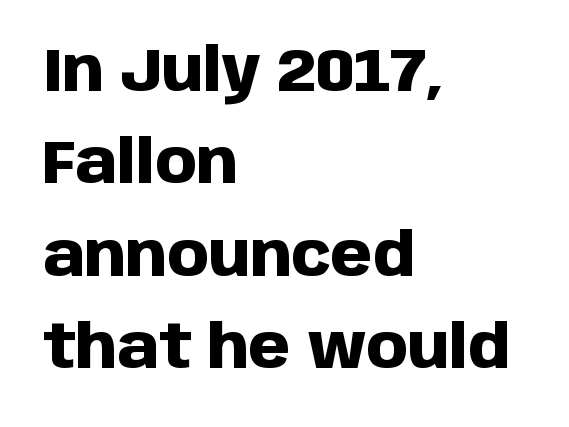
{"serif": "no", "italic": "no", "bold": "yes", "weight": "heavy", "width": "normal", "stroke_contrast": "low", "x_height": "large", "monospaced": "no", "underline": "no", "align": "left", "line_spacing": "normal", "line_spacing_ratio": 1.54, "letter_spacing": "normal", "letter_spacing_em": 0.0, "glyph_px": 60}
